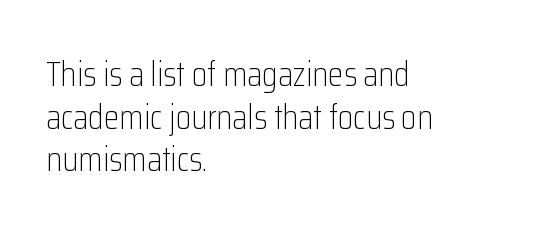
{"serif": "no", "italic": "no", "bold": "no", "weight": "light", "width": "condensed", "stroke_contrast": "low", "x_height": "medium", "monospaced": "no", "underline": "no", "align": "left", "line_spacing_ratio": 1.22, "letter_spacing": "normal", "letter_spacing_em": 0.0, "glyph_px": 35}
